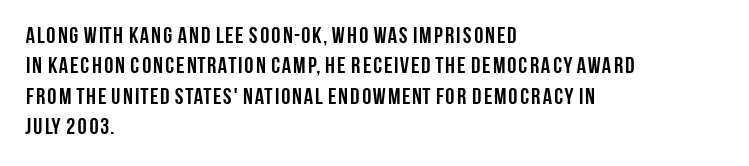
Q: Is the text bold? A: Yes.
Q: Is the text italic (slanted)? A: No, it is upright.
Q: Is the text underlined? A: No.
Q: How is the paragraph aligned? A: Left-aligned.
Q: Is the spacing between letters normal or unusually wide? A: Normal.
Q: Is the spacing between lines tight, normal or loose? A: Normal.
